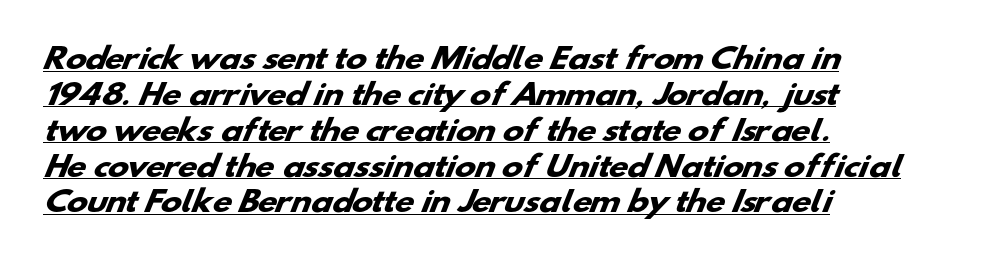
Q: Is the text bold? A: Yes.
Q: Is the typeface a serif or a sans-serif typeface? A: Sans-serif.
Q: Is the text underlined? A: Yes.
Q: How is the paragraph aligned? A: Left-aligned.
Q: Is the spacing between letters normal or unusually wide? A: Normal.
Q: Is the spacing between lines tight, normal or loose? A: Normal.
Q: Width (condensed, normal, or wide)? A: Wide.
Q: Stroke contrast? A: Low.
Q: x-height? A: Small.
Q: Monospaced? A: No.
